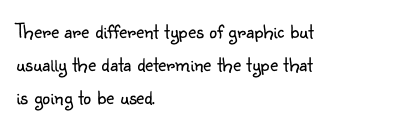
Tall strokes in this sample are plumb rather than angled. Weight: regular or lighter. Tracking value appears to be zero — textbook default spacing. The passage shown stacks its lines at a standard gap. The lines in this sample share a left origin and differ only in where they stop. Anything drawn beneath the words? Only blank space.
